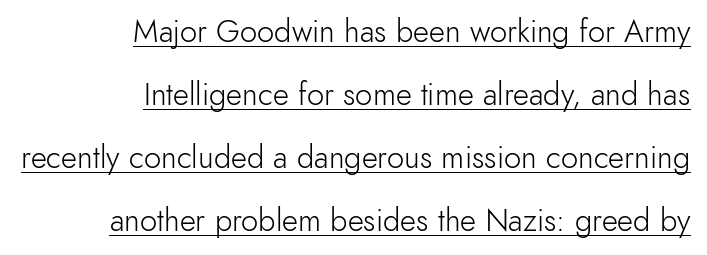
{"serif": "no", "italic": "no", "bold": "no", "weight": "light", "width": "normal", "x_height": "small", "monospaced": "no", "underline": "yes", "align": "right", "line_spacing": "loose", "line_spacing_ratio": 2.03, "letter_spacing": "normal", "letter_spacing_em": 0.0, "glyph_px": 31}
